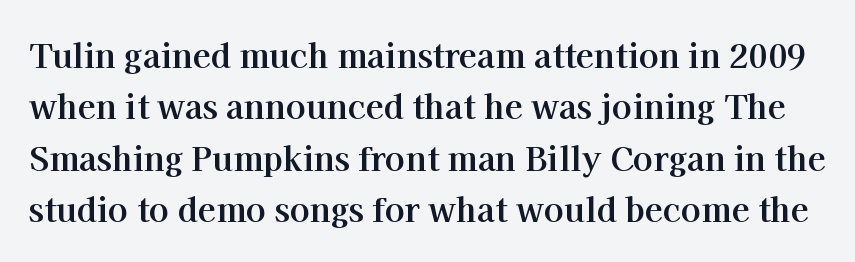
Q: Is the text bold? A: Yes.
Q: Is the text italic (slanted)? A: No, it is upright.
Q: Is the typeface a serif or a sans-serif typeface? A: Serif.
Q: Is the text underlined? A: No.
Q: Is the spacing between letters normal or unusually wide? A: Normal.
Q: Is the spacing between lines tight, normal or loose? A: Normal.
Q: Width (condensed, normal, or wide)? A: Normal.
Q: Stroke contrast? A: High.
Q: x-height? A: Medium.
Q: Monospaced? A: No.
